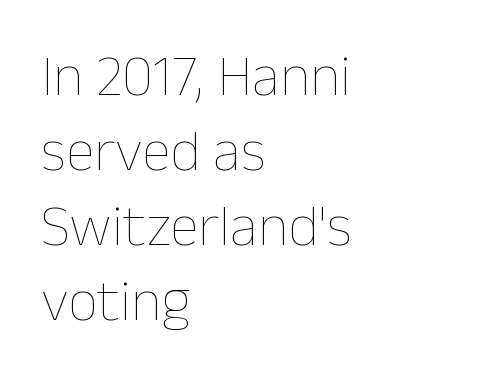
Visually the block forms a straight wall on the left and a jagged coastline on the right. One glance says typical: line gaps are just what's usual. This is not heavy type; no bold has been used. The letters stand upright; this is a roman face. You could call the tracking neutral — neither tight nor loose.
